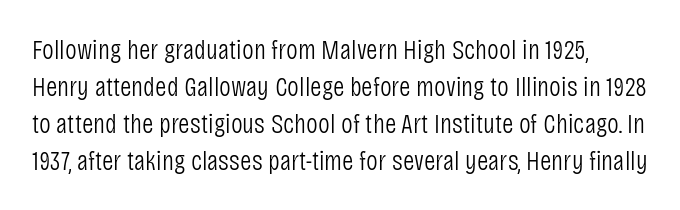
Weight: regular or lighter. No italicization has been applied; the sample stays upright. Nobody drew a line under any word here. Here the designer chose a conventional face with non-uniform glyph widths.
